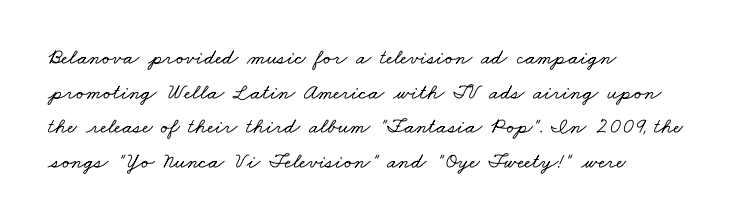
The space between consecutive lines is moderate. The type is set solid horizontally, with unmodified tracking. The passage is arranged the way most books set body copy — flush left. A bare baseline throughout the passage.
